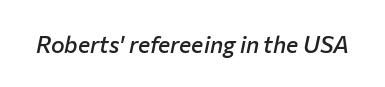
The image shows 23 px text type, italic (leaning right); set normal letter spacing, not underlined.
